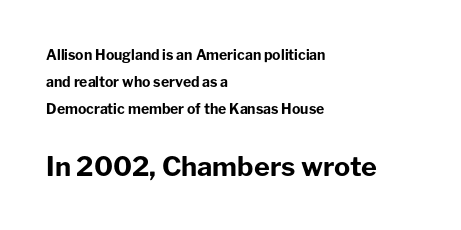
{"italic": "no", "bold": "yes", "underline": "no", "align": "left", "line_spacing": "loose", "line_spacing_ratio": 1.94, "letter_spacing": "normal", "letter_spacing_em": 0.0, "larger_block": "second", "size_ratio": 1.93, "glyph_px": 27}
